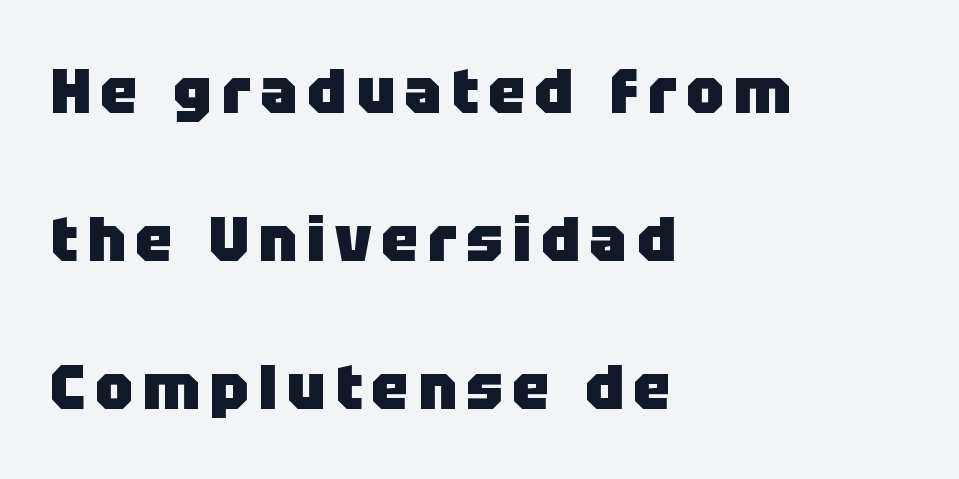
{"serif": "no", "italic": "no", "bold": "yes", "weight": "heavy", "width": "normal", "stroke_contrast": "low", "x_height": "large", "monospaced": "no", "underline": "no", "align": "left", "line_spacing": "loose", "line_spacing_ratio": 2.35, "glyph_px": 63}
